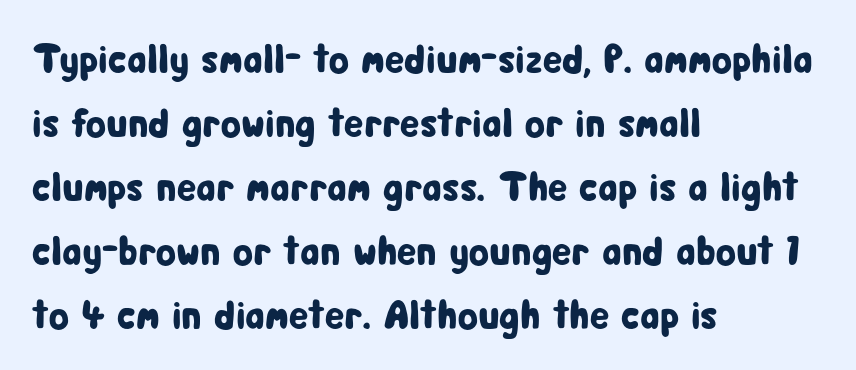
Q: Is the text italic (slanted)? A: No, it is upright.
Q: Is the typeface a serif or a sans-serif typeface? A: Sans-serif.
Q: Is the text underlined? A: No.
Q: How is the paragraph aligned? A: Left-aligned.
Q: Is the spacing between letters normal or unusually wide? A: Normal.
Q: Is the spacing between lines tight, normal or loose? A: Normal.
Q: Width (condensed, normal, or wide)? A: Condensed.
Q: Stroke contrast? A: Low.
Q: x-height? A: Medium.
Q: Monospaced? A: No.
